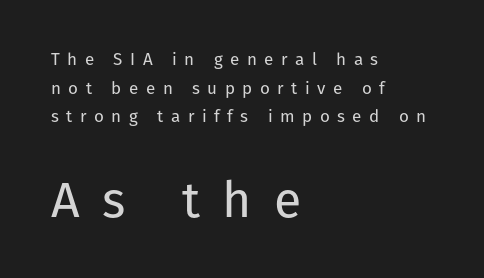
These lines are rendered in a variable-pitch font. The leading is moderate, giving the passage an even texture. This rendering features lettering with no underline. The horizontal fit of the characters is loose and conspicuously gappy. Serif or sans? Sans — the stroke terminals are bare.
